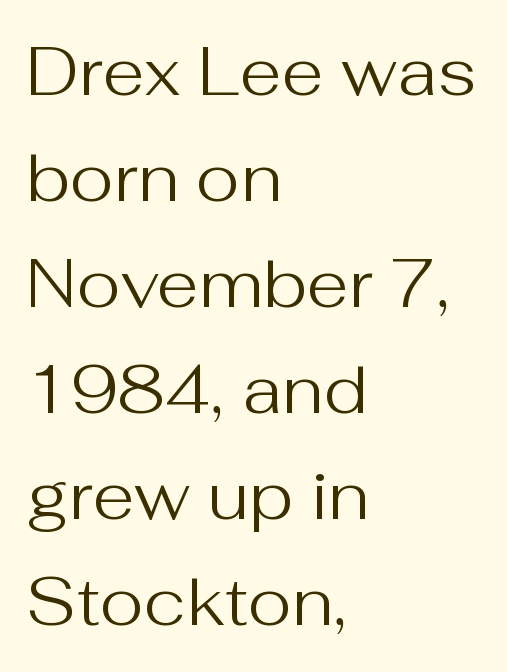
Q: Is the text bold? A: No.
Q: Is the text italic (slanted)? A: No, it is upright.
Q: Is the typeface a serif or a sans-serif typeface? A: Sans-serif.
Q: Is the text underlined? A: No.
Q: How is the paragraph aligned? A: Left-aligned.
Q: Is the spacing between letters normal or unusually wide? A: Normal.
Q: Is the spacing between lines tight, normal or loose? A: Normal.
Q: Width (condensed, normal, or wide)? A: Normal.
Q: Stroke contrast? A: Medium.
Q: x-height? A: Medium.
Q: Monospaced? A: No.
